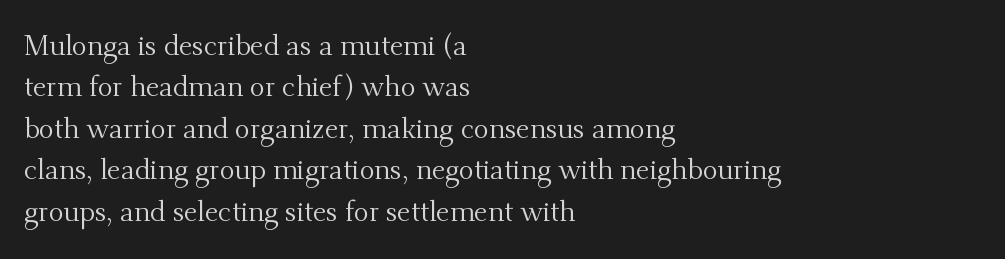
Q: Is the text bold? A: No.
Q: Is the text italic (slanted)? A: No, it is upright.
Q: Is the typeface a serif or a sans-serif typeface? A: Serif.
Q: Is the text underlined? A: No.
Q: How is the paragraph aligned? A: Left-aligned.
Q: Is the spacing between letters normal or unusually wide? A: Normal.
Q: Is the spacing between lines tight, normal or loose? A: Normal.
Q: Width (condensed, normal, or wide)? A: Normal.
Q: Stroke contrast? A: Medium.
Q: x-height? A: Small.
Q: Monospaced? A: No.
